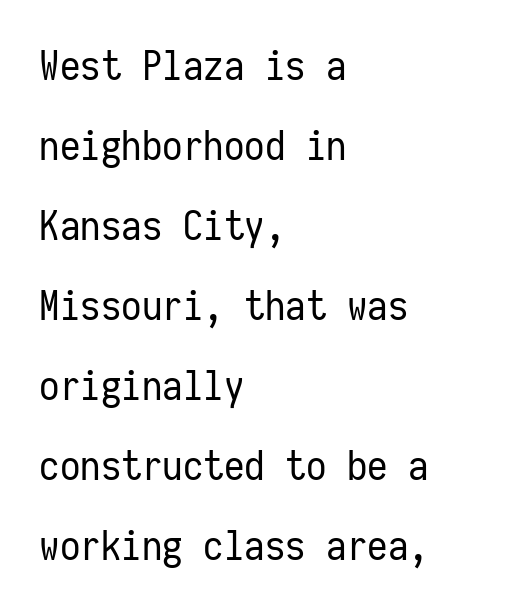
The image shows 41 px regular-weight, condensed sans-serif type, upright, monospaced; set left-aligned, loose line spacing (1.95x), normal letter spacing, not underlined; low stroke contrast and a medium x-height.
